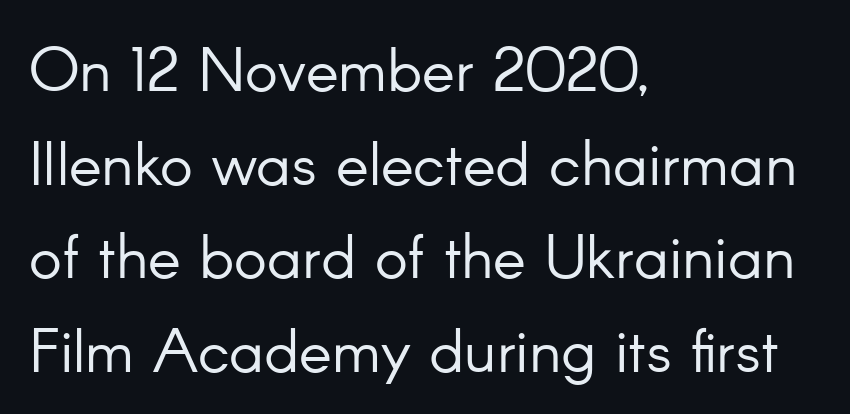
The face used here is rendered with its standard letterfit. Posture: upright roman. A bare baseline throughout the passage. Interline gaps are of average width in this sample. Horizontal alignment here is leftward, the default for most running prose. Weight: regular or lighter.
